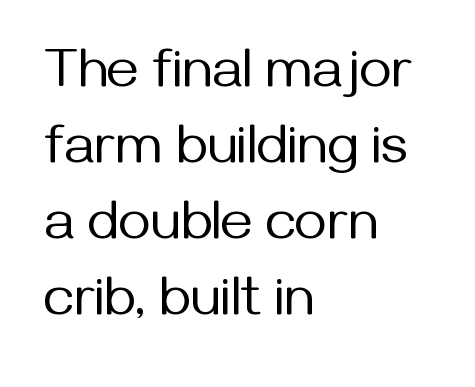
{"serif": "no", "italic": "no", "bold": "no", "weight": "regular", "width": "normal", "stroke_contrast": "medium", "x_height": "medium", "monospaced": "no", "underline": "no", "align": "left", "line_spacing": "normal", "line_spacing_ratio": 1.36, "letter_spacing": "normal", "letter_spacing_em": 0.0, "glyph_px": 56}
